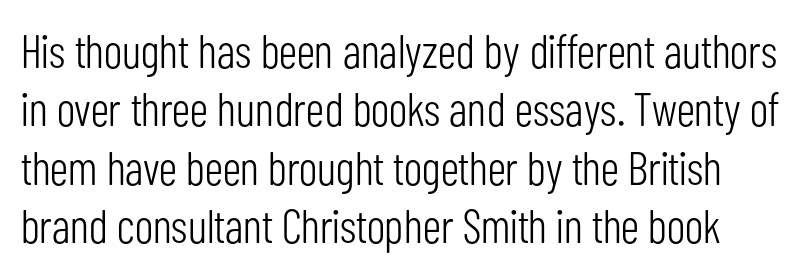
Q: Is the text bold? A: No.
Q: Is the text italic (slanted)? A: No, it is upright.
Q: Is the typeface a serif or a sans-serif typeface? A: Sans-serif.
Q: Is the text underlined? A: No.
Q: Is the spacing between letters normal or unusually wide? A: Normal.
Q: Width (condensed, normal, or wide)? A: Condensed.
Q: Stroke contrast? A: Low.
Q: x-height? A: Medium.
Q: Monospaced? A: No.
